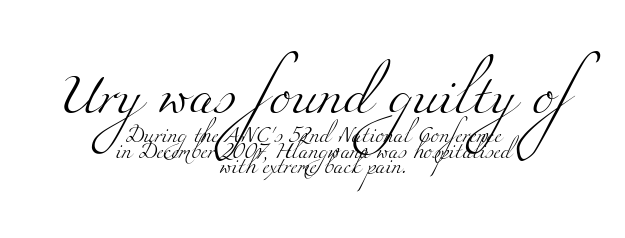
Glyph-to-glyph distance matches everyday printed text. Descenders hang freely into open space. If you measured baseline to baseline, you'd find a short distance. Both edges are ragged and mirror each other, which tells us the setting is centered.
